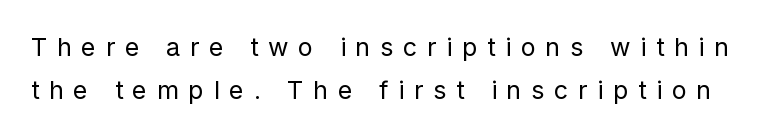
{"italic": "no", "bold": "no", "underline": "no", "line_spacing_ratio": 1.71, "letter_spacing": "wide", "letter_spacing_em": 0.39, "glyph_px": 25}
